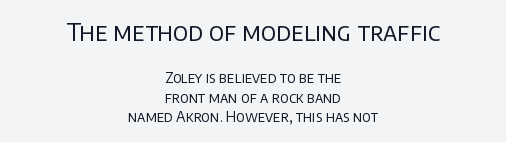
{"italic": "no", "bold": "no", "underline": "no", "align": "center", "line_spacing": "normal", "line_spacing_ratio": 1.38, "letter_spacing": "normal", "letter_spacing_em": 0.0, "larger_block": "first", "size_ratio": 1.71, "glyph_px": 24}
